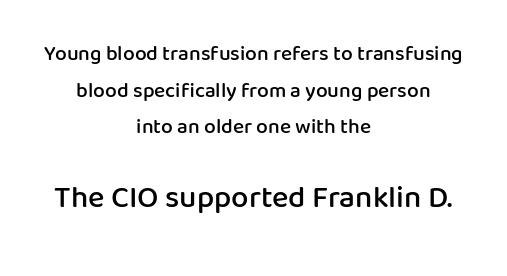
{"serif": "no", "italic": "no", "bold": "semi", "weight": "semibold", "width": "normal", "stroke_contrast": "low", "x_height": "medium", "monospaced": "no", "underline": "no", "align": "center", "line_spacing_ratio": 1.75, "letter_spacing": "normal", "letter_spacing_em": 0.0, "larger_block": "second", "size_ratio": 1.48, "glyph_px": 31}
